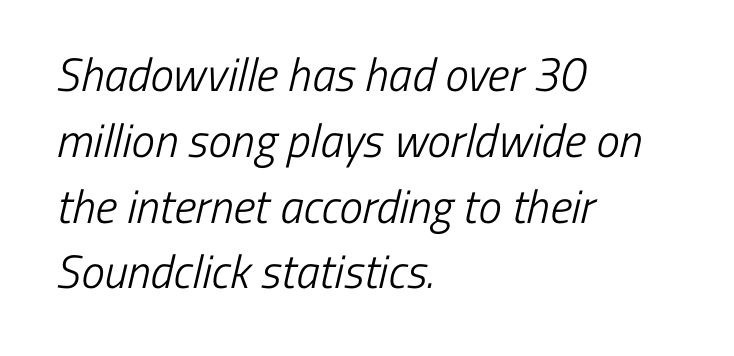
Does the type have serifs? No, each stem ends abruptly. What's the leading like? Ordinary, nothing unusual. The letters sit at their default tracking, neither squeezed nor spread. The rendering uses natural spacing where letterforms have individual widths. Rule under the text: the space is simply empty.
